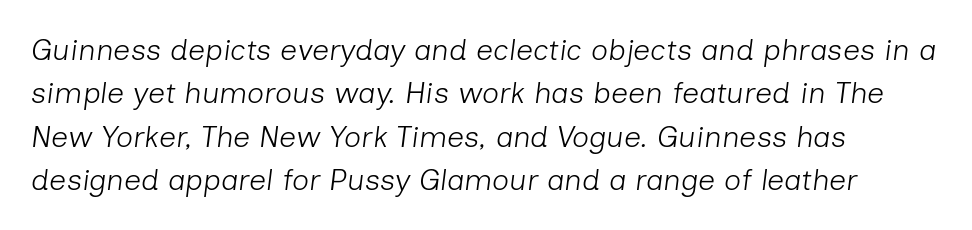
The image shows 30 px light type, italic (leaning right); set left-aligned, normal line spacing (1.45x), normal letter spacing, not underlined; low stroke contrast and a medium x-height.
